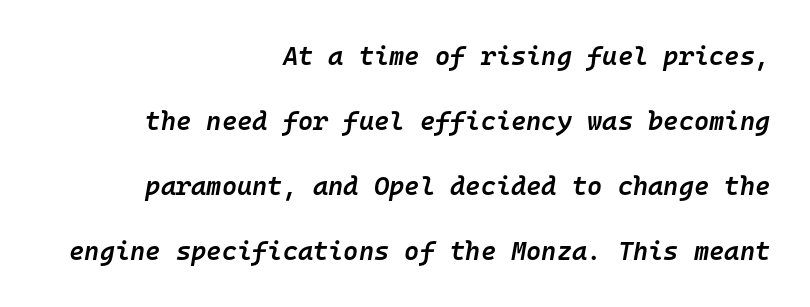
The image shows 26 px text type, italic (leaning right); set right-aligned, loose line spacing (2.5x), normal letter spacing, not underlined.
